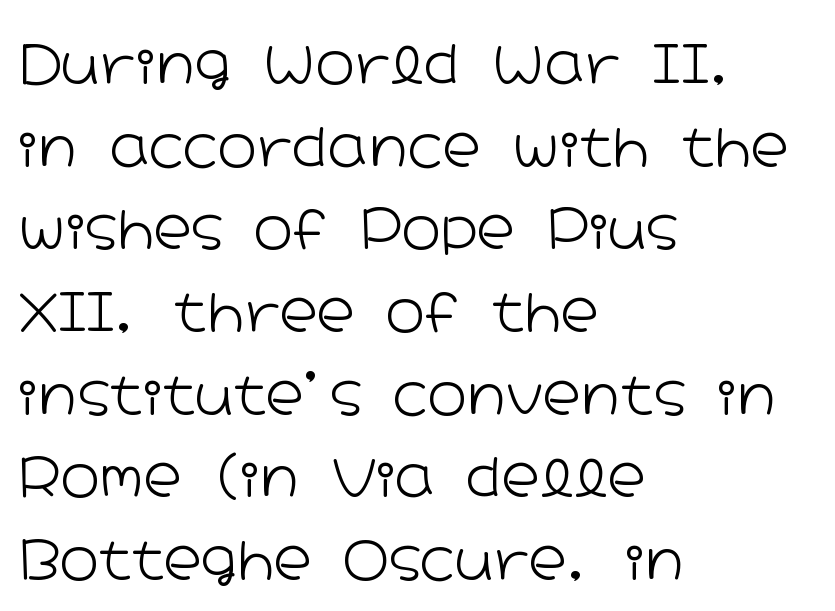
The font's upright variant was chosen for this text. A quiet, ordinary-to-light weight characterises the typeface. Characters follow at the spacing the type designer built in. This sample keeps an unexceptional amount of space between lines. Spacing verdict: proportional, widths tailored to each character. Stroke terminals: plain, sans-serif.
